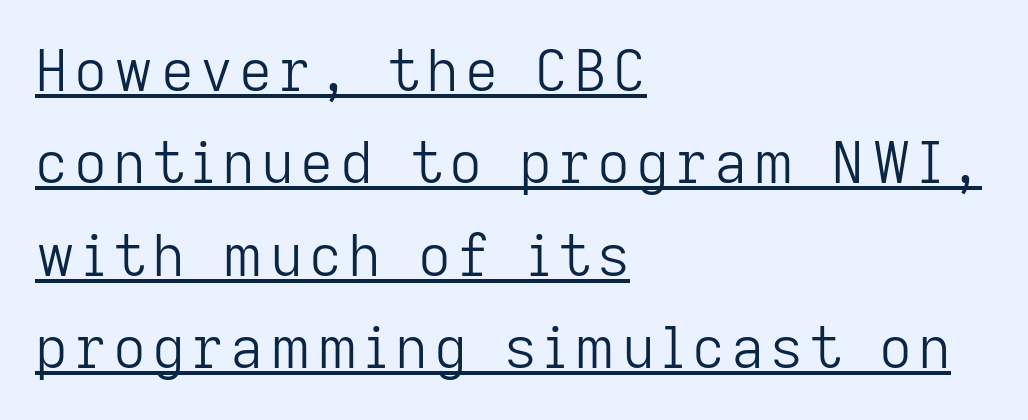
A typesetter would call this leading conventional body-copy spacing. In terms of letterform style, serifs are entirely absent. The specimen includes a rule beneath the text block's lines. This sample is left-justified, so line endings fall wherever the words run out. The typography opts for an upright posture over an oblique one.
